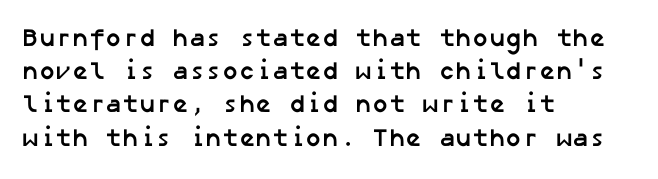
Q: Is the text bold? A: Yes.
Q: Is the text underlined? A: No.
Q: How is the paragraph aligned? A: Left-aligned.
Q: Is the spacing between letters normal or unusually wide? A: Normal.
Q: Is the spacing between lines tight, normal or loose? A: Normal.
